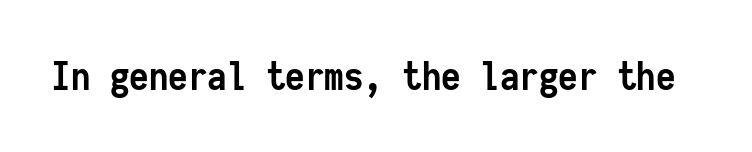
The image shows 39 px semibold, condensed sans-serif type, upright, monospaced; set normal letter spacing, not underlined; low stroke contrast and a medium x-height.
